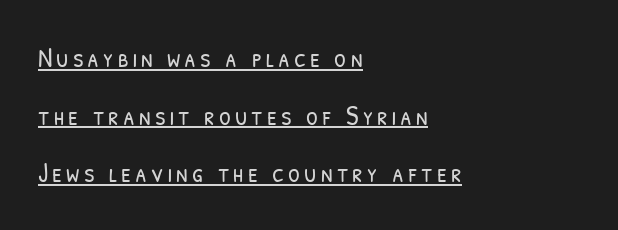
Where is the straight margin? On the left. Caption: face not bold, strokes unweighted. Summary of vertical rhythm: relaxed, with wide interline spacing. This sample carries an underscore along the baseline area.
